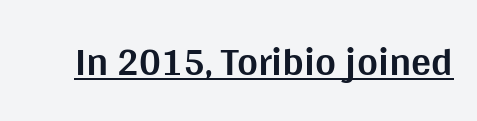
Q: Is the text bold? A: Yes.
Q: Is the text italic (slanted)? A: No, it is upright.
Q: Is the typeface a serif or a sans-serif typeface? A: Sans-serif.
Q: Is the text underlined? A: Yes.
Q: Is the spacing between letters normal or unusually wide? A: Normal.
Q: Width (condensed, normal, or wide)? A: Normal.
Q: Stroke contrast? A: Medium.
Q: x-height? A: Large.
Q: Monospaced? A: No.
